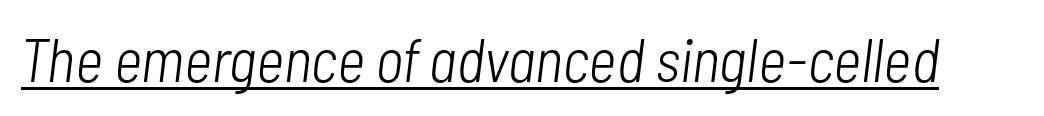
Compared with ordinary roman type, these characters are visibly tilted. This is underlined copy, the kind a proofreader might mark for attention. A typesetter would call this proportional, since set widths differ per character. The line texture is even and compact thanks to regular tracking. Weight: regular or lighter.
